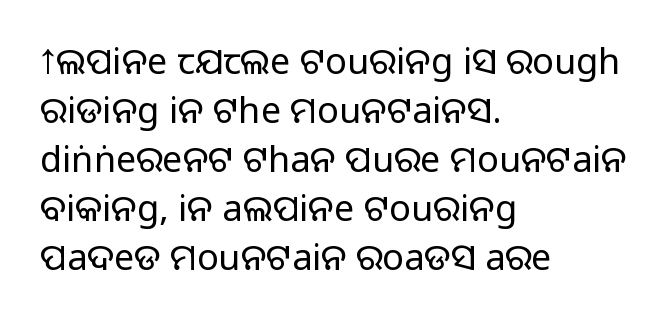
{"serif": "no", "italic": "no", "bold": "no", "weight": "regular", "width": "normal", "stroke_contrast": "low", "x_height": "large", "monospaced": "no", "underline": "no", "align": "left", "line_spacing": "normal", "line_spacing_ratio": 1.36, "letter_spacing": "normal", "letter_spacing_em": 0.0, "glyph_px": 36}
